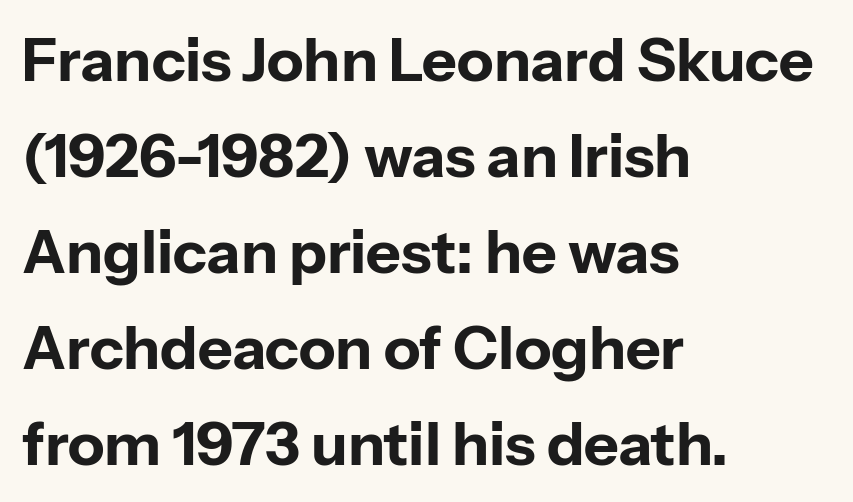
{"serif": "no", "italic": "no", "bold": "yes", "weight": "bold", "width": "normal", "stroke_contrast": "low", "x_height": "medium", "monospaced": "no", "underline": "no", "align": "left", "line_spacing": "normal", "line_spacing_ratio": 1.6, "letter_spacing": "normal", "letter_spacing_em": 0.0, "glyph_px": 60}
